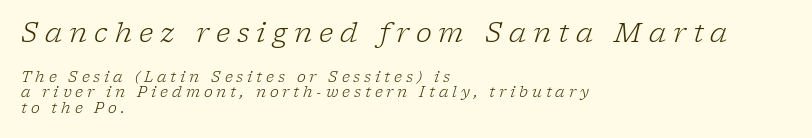
The image shows 27 px text type, italic (leaning right); set left-aligned, tight line spacing (1.02x), unusually wide letter spacing (+0.26 em), not underlined; the first (top) block is 1.8x larger.
